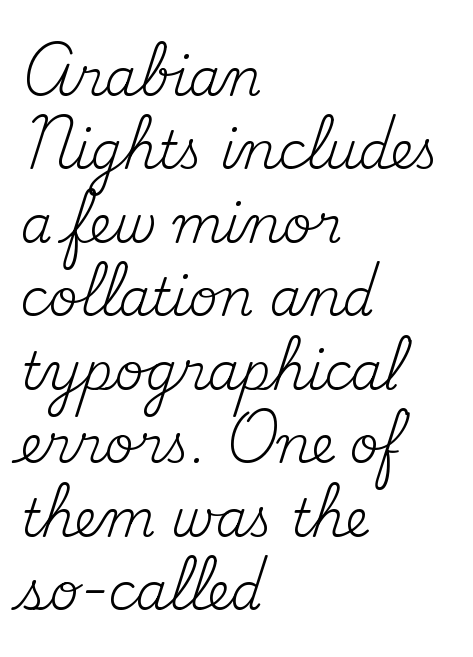
Q: Is the text bold? A: No.
Q: Is the text italic (slanted)? A: Yes.
Q: Is the typeface a serif or a sans-serif typeface? A: Serif.
Q: Is the text underlined? A: No.
Q: How is the paragraph aligned? A: Left-aligned.
Q: Is the spacing between letters normal or unusually wide? A: Normal.
Q: Is the spacing between lines tight, normal or loose? A: Normal.
Q: Width (condensed, normal, or wide)? A: Normal.
Q: Stroke contrast? A: Medium.
Q: x-height? A: Small.
Q: Monospaced? A: No.
